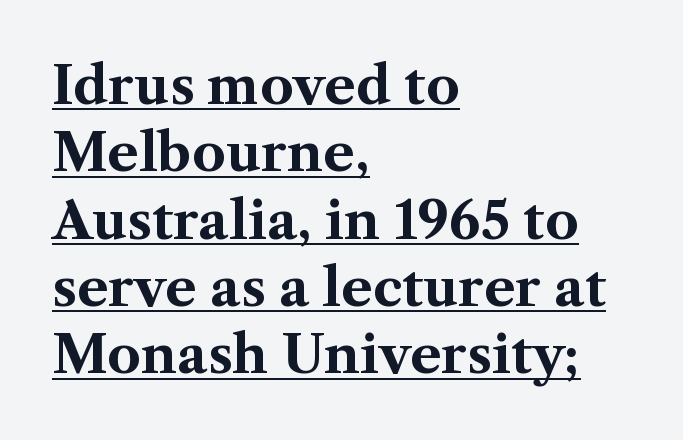
Q: Is the text bold? A: Yes.
Q: Is the text italic (slanted)? A: No, it is upright.
Q: Is the typeface a serif or a sans-serif typeface? A: Serif.
Q: Is the text underlined? A: Yes.
Q: How is the paragraph aligned? A: Left-aligned.
Q: Is the spacing between letters normal or unusually wide? A: Normal.
Q: Is the spacing between lines tight, normal or loose? A: Normal.
Q: Width (condensed, normal, or wide)? A: Normal.
Q: Stroke contrast? A: Medium.
Q: x-height? A: Medium.
Q: Monospaced? A: No.
